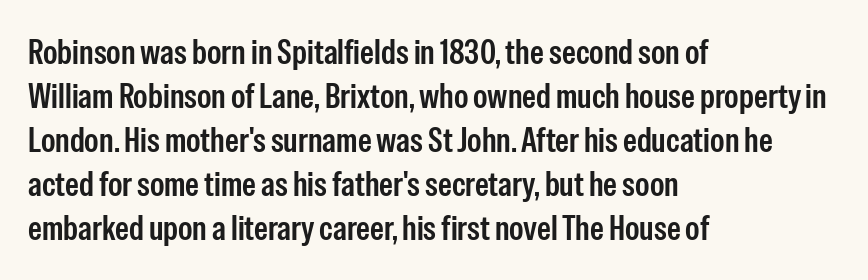
{"serif": "no", "italic": "no", "width": "condensed", "stroke_contrast": "low", "x_height": "medium", "monospaced": "no", "underline": "no", "align": "left", "line_spacing": "normal", "line_spacing_ratio": 1.26, "letter_spacing": "normal", "letter_spacing_em": 0.0, "glyph_px": 35}
